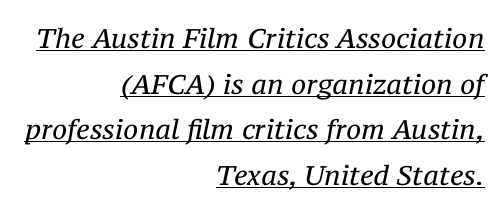
The image shows 27 px text type, italic (leaning right); set right-aligned, normal line spacing (1.69x), normal letter spacing, underlined.
